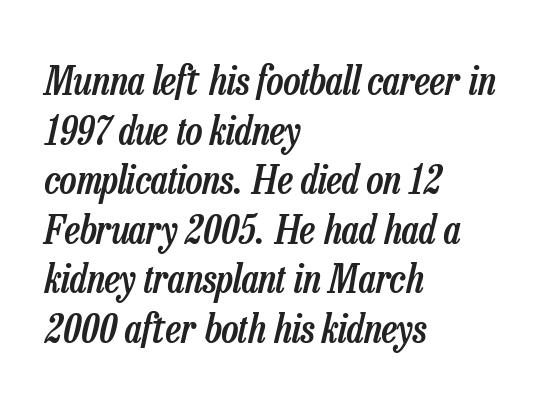
Honestly, the letter spacing is just normal — you wouldn't notice it. When letters slant like this, we call the style italic. How heavy is the stroke? Medium-heavy — a semibold, shy of bold. Just letters on the line, the space beneath them empty. Line starts are locked; line ends wander.
